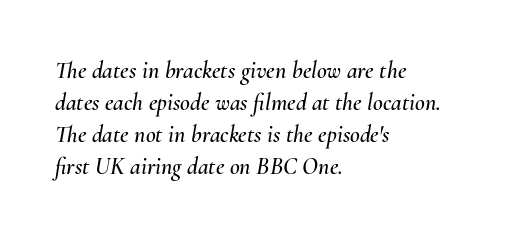
Q: Is the text italic (slanted)? A: Yes, it leans right by about 10 degrees.
Q: Is the text underlined? A: No.
Q: How is the paragraph aligned? A: Left-aligned.
Q: Is the spacing between letters normal or unusually wide? A: Normal.
Q: Is the spacing between lines tight, normal or loose? A: Normal.
